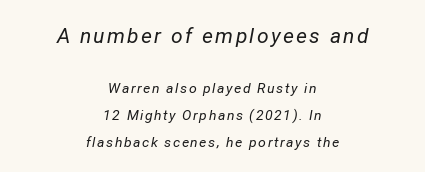
You get the large type first, then a drop to smaller type. Summary of weight: not heavy and not bold. The glyphs look as if they've been sheared to an angle. The paragraph shown floats in the horizontal middle. Decoration check: the copy has no underline. A great deal of white space separates one row of letters from the next.
